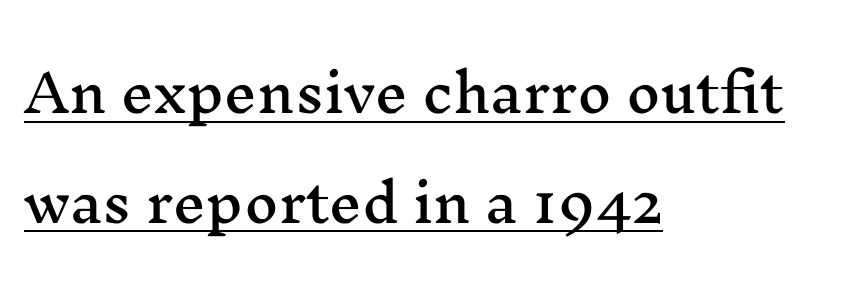
{"serif": "yes", "italic": "no", "width": "wide", "stroke_contrast": "medium", "x_height": "medium", "monospaced": "no", "underline": "yes", "align": "left", "line_spacing": "loose", "line_spacing_ratio": 2.11, "letter_spacing": "normal", "letter_spacing_em": 0.0, "glyph_px": 52}
